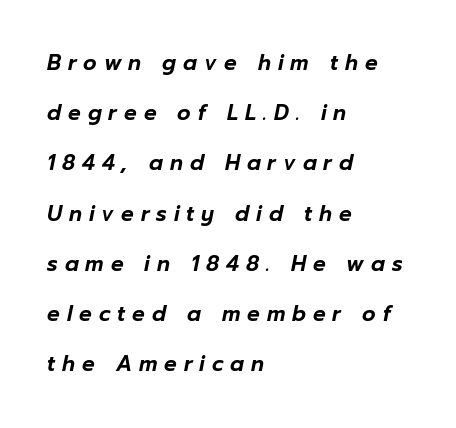
{"italic": "yes", "lean": "right", "slant_degrees": 12, "underline": "no", "align": "left", "line_spacing": "loose", "line_spacing_ratio": 2.39, "letter_spacing": "wide", "letter_spacing_em": 0.33, "glyph_px": 21}
